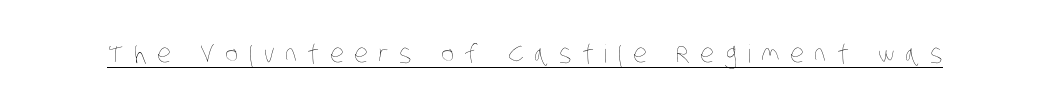
The image shows 25 px text type; set unusually wide letter spacing (+0.42 em), underlined.
